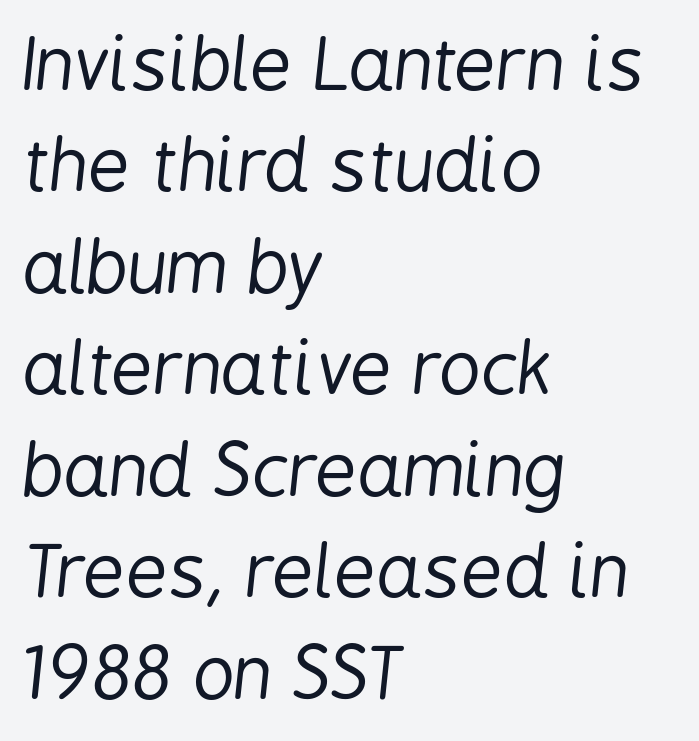
{"italic": "yes", "lean": "right", "slant_degrees": 6, "bold": "no", "weight": "regular", "width": "condensed", "stroke_contrast": "low", "x_height": "medium", "monospaced": "no", "underline": "no", "align": "left", "line_spacing": "normal", "line_spacing_ratio": 1.39, "letter_spacing": "normal", "letter_spacing_em": 0.0, "glyph_px": 73}
